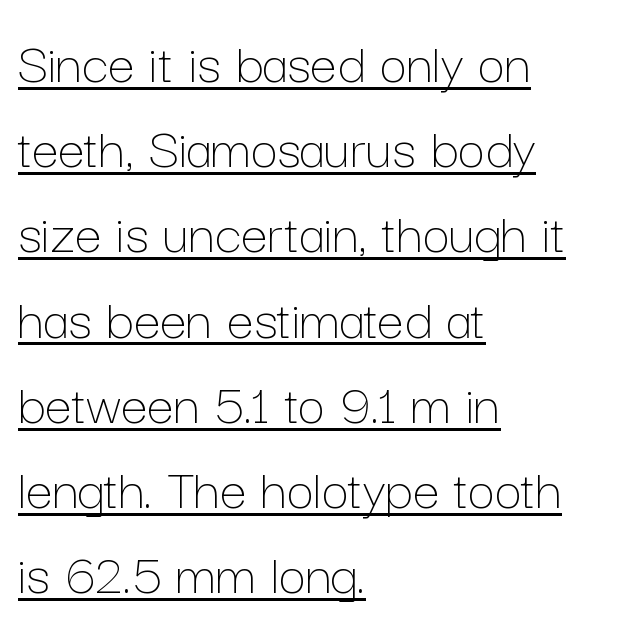
{"italic": "no", "bold": "no", "weight": "thin", "width": "normal", "stroke_contrast": "low", "x_height": "medium", "monospaced": "no", "underline": "yes", "align": "left", "line_spacing": "normal", "line_spacing_ratio": 1.42, "letter_spacing": "normal", "letter_spacing_em": 0.0, "glyph_px": 60}
